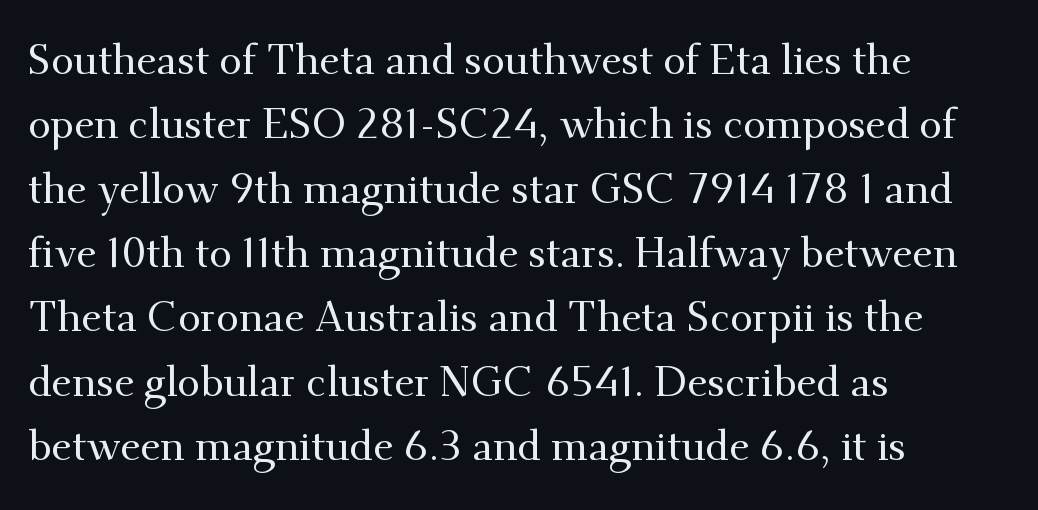
Q: Is the text italic (slanted)? A: No, it is upright.
Q: Is the typeface a serif or a sans-serif typeface? A: Serif.
Q: Is the text underlined? A: No.
Q: How is the paragraph aligned? A: Left-aligned.
Q: Is the spacing between letters normal or unusually wide? A: Normal.
Q: Is the spacing between lines tight, normal or loose? A: Normal.
Q: Width (condensed, normal, or wide)? A: Normal.
Q: Stroke contrast? A: Medium.
Q: x-height? A: Small.
Q: Monospaced? A: No.
